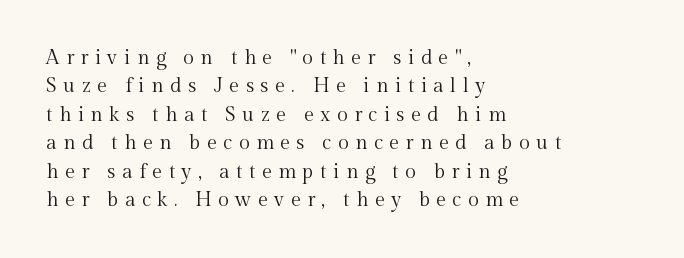
The image shows 20 px text type, upright; set left-aligned, normal line spacing (1.42x), unusually wide letter spacing (+0.32 em), not underlined.
